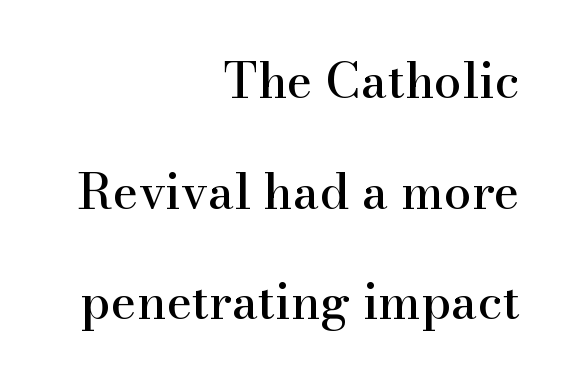
Q: Is the text italic (slanted)? A: No, it is upright.
Q: Is the typeface a serif or a sans-serif typeface? A: Serif.
Q: Is the text underlined? A: No.
Q: How is the paragraph aligned? A: Right-aligned.
Q: Is the spacing between letters normal or unusually wide? A: Normal.
Q: Is the spacing between lines tight, normal or loose? A: Loose.
Q: Width (condensed, normal, or wide)? A: Normal.
Q: Stroke contrast? A: High.
Q: x-height? A: Small.
Q: Monospaced? A: No.
